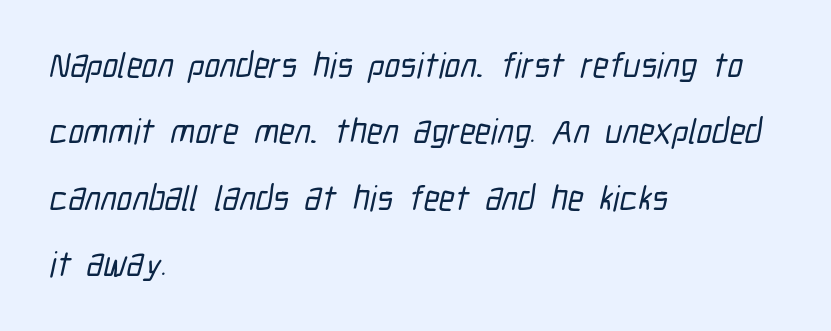
{"serif": "no", "width": "condensed", "stroke_contrast": "low", "x_height": "medium", "monospaced": "no", "underline": "no", "align": "left", "line_spacing": "loose", "line_spacing_ratio": 1.9, "letter_spacing": "normal", "letter_spacing_em": 0.0, "glyph_px": 35}
